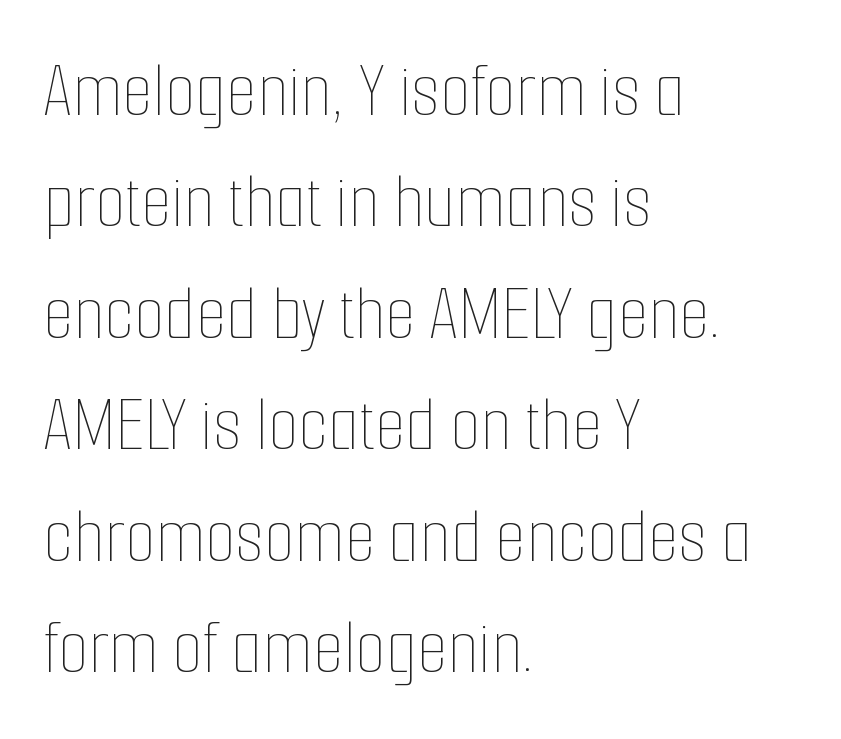
The image shows 79 px thin, condensed type, upright; set left-aligned, normal line spacing (1.41x), normal letter spacing, not underlined; low stroke contrast and a medium x-height.
